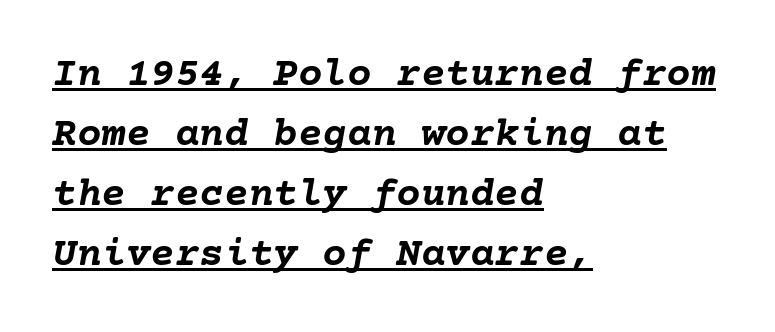
This is heavy type, rendered in bold. The lines sit at an ordinary, default distance from one another. Characters follow at the spacing the type designer built in. This is underlined copy, the kind a proofreader might mark for attention. Casual observation: everything's shoved over to the left. The letters are slanted; this is an italic face.
